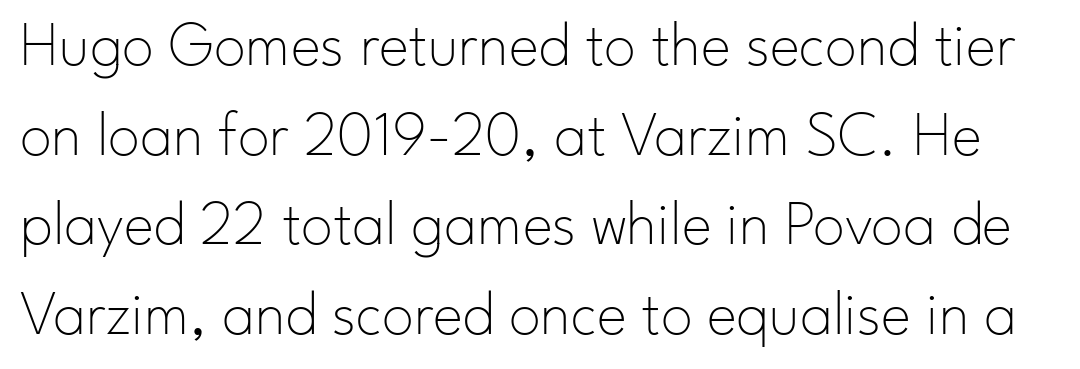
Q: Is the text bold? A: No.
Q: Is the text italic (slanted)? A: No, it is upright.
Q: Is the typeface a serif or a sans-serif typeface? A: Sans-serif.
Q: Is the text underlined? A: No.
Q: Is the spacing between letters normal or unusually wide? A: Normal.
Q: Is the spacing between lines tight, normal or loose? A: Normal.
Q: Width (condensed, normal, or wide)? A: Normal.
Q: Stroke contrast? A: Low.
Q: x-height? A: Small.
Q: Monospaced? A: No.
